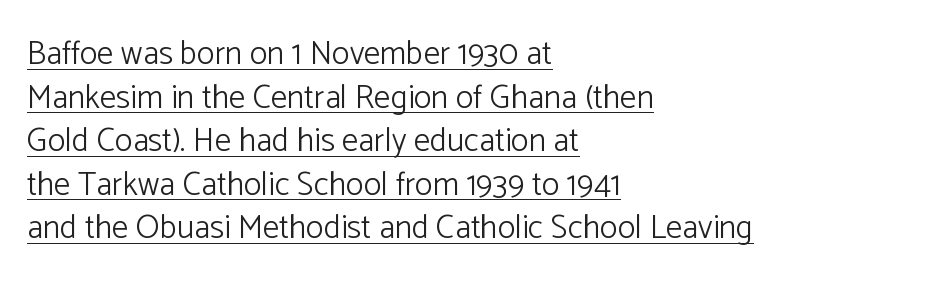
{"serif": "no", "italic": "no", "bold": "no", "weight": "light", "width": "normal", "stroke_contrast": "low", "x_height": "medium", "monospaced": "no", "underline": "yes", "align": "left", "line_spacing": "normal", "line_spacing_ratio": 1.32, "letter_spacing": "normal", "letter_spacing_em": 0.0, "glyph_px": 33}
